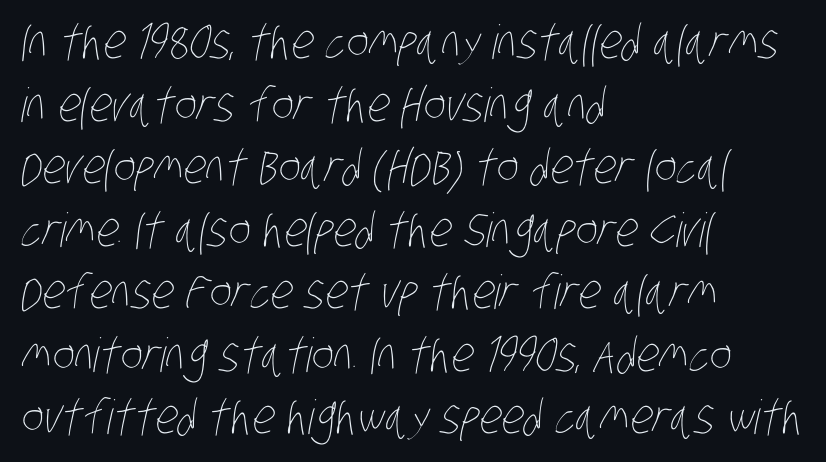
The image shows 47 px thin, condensed type; set left-aligned, normal line spacing (1.33x), normal letter spacing, not underlined; low stroke contrast and a large x-height.
